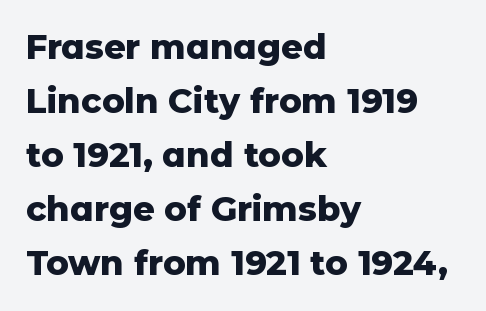
The image shows 34 px heavy sans-serif type, upright; set left-aligned, normal line spacing (1.59x), normal letter spacing, not underlined; low stroke contrast and a medium x-height.
